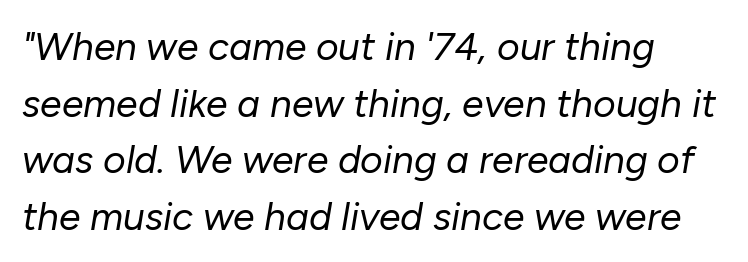
Default kerning and tracking; the words read as compact shapes. Is there much room between lines? A standard amount, neither cramped nor airy. Underlining? Definitely not there. You could not count columns in this text — the font is proportionally spaced. Each line starts at the same left margin while the right side varies. Observe the lean: these are italic letterforms.
